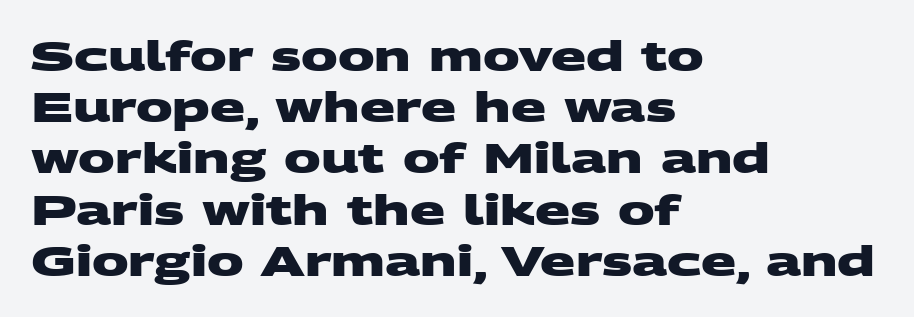
Q: Is the text bold? A: Yes.
Q: Is the typeface a serif or a sans-serif typeface? A: Sans-serif.
Q: Is the text underlined? A: No.
Q: How is the paragraph aligned? A: Left-aligned.
Q: Is the spacing between letters normal or unusually wide? A: Normal.
Q: Is the spacing between lines tight, normal or loose? A: Normal.
Q: Width (condensed, normal, or wide)? A: Wide.
Q: Stroke contrast? A: Medium.
Q: x-height? A: Large.
Q: Monospaced? A: No.
